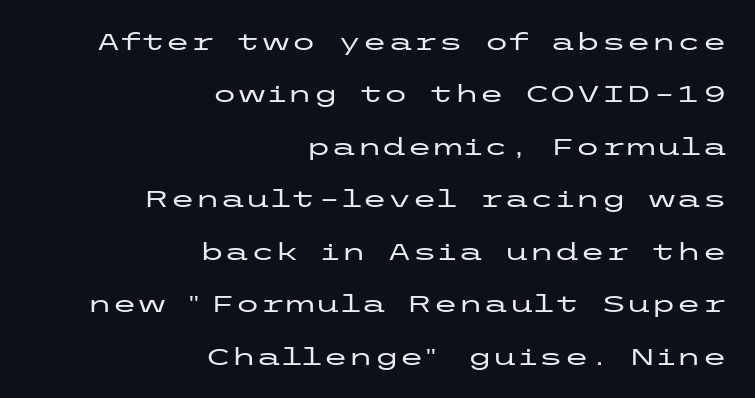
Q: Is the text italic (slanted)? A: No, it is upright.
Q: Is the text underlined? A: No.
Q: How is the paragraph aligned? A: Right-aligned.
Q: Is the spacing between letters normal or unusually wide? A: Normal.
Q: Is the spacing between lines tight, normal or loose? A: Loose.
